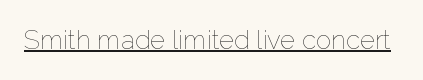
{"italic": "no", "bold": "no", "underline": "yes", "letter_spacing": "normal", "letter_spacing_em": 0.0, "glyph_px": 26}
